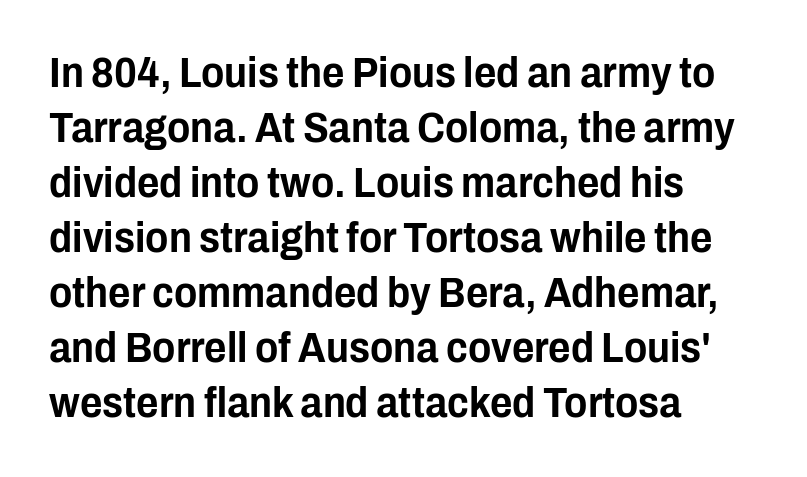
{"serif": "no", "italic": "no", "width": "condensed", "stroke_contrast": "low", "x_height": "medium", "monospaced": "no", "underline": "no", "align": "left", "line_spacing": "normal", "line_spacing_ratio": 1.28, "letter_spacing": "normal", "letter_spacing_em": 0.0, "glyph_px": 43}
